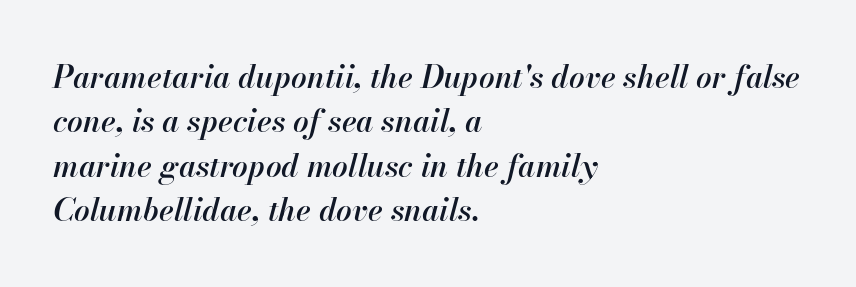
{"italic": "yes", "lean": "right", "slant_degrees": 13, "bold": "semi", "weight": "semibold", "width": "normal", "stroke_contrast": "high", "x_height": "small", "monospaced": "no", "underline": "no", "align": "left", "line_spacing": "normal", "line_spacing_ratio": 1.43, "letter_spacing": "normal", "letter_spacing_em": 0.0, "glyph_px": 31}
